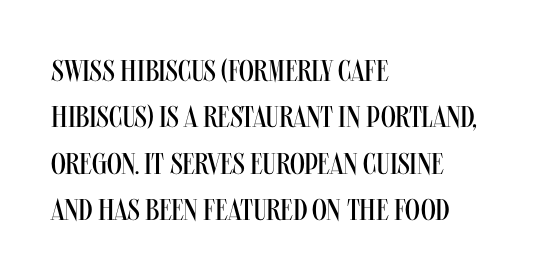
{"serif": "no", "italic": "no", "bold": "no", "weight": "regular", "width": "condensed", "stroke_contrast": "medium", "x_height": "large", "monospaced": "no", "underline": "no", "align": "left", "line_spacing": "normal", "line_spacing_ratio": 1.55, "letter_spacing": "normal", "letter_spacing_em": 0.0, "glyph_px": 30}
